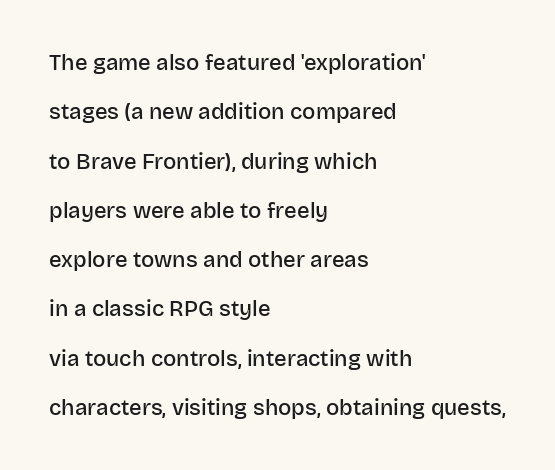
Q: Is the text bold? A: Semi-bold.
Q: Is the text italic (slanted)? A: No, it is upright.
Q: Is the text underlined? A: No.
Q: How is the paragraph aligned? A: Left-aligned.
Q: Is the spacing between letters normal or unusually wide? A: Normal.
Q: Is the spacing between lines tight, normal or loose? A: Loose.
